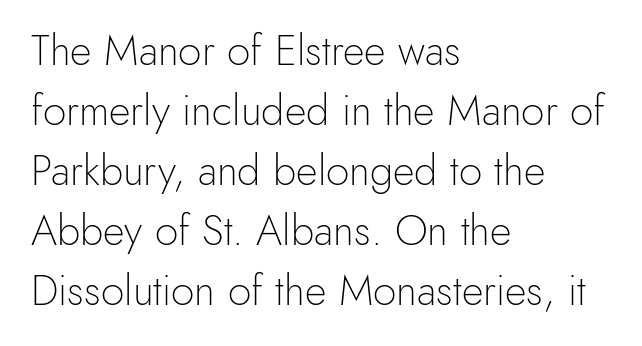
Looks like regular typesetting: each glyph gets only the width it needs. Each word holds together tightly as a unit, with standard inter-letter gaps. On a weight scale, this lands at 450 or below. A typesetter would call this leading conventional body-copy spacing. In CSS terms this would be text-align: left. Grotesque or geometric, the face here clearly has no serifs.
